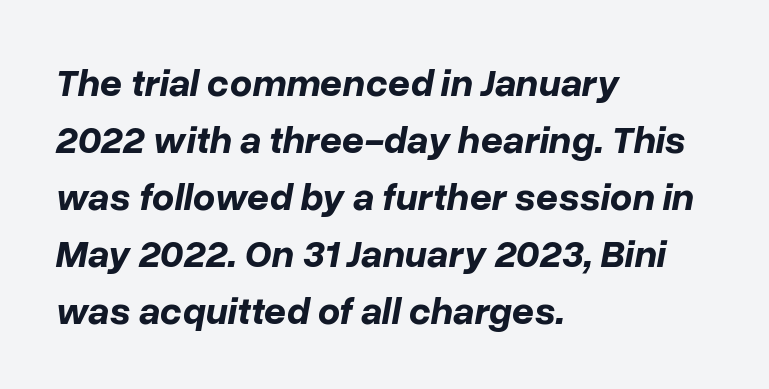
{"italic": "yes", "lean": "right", "slant_degrees": 10, "bold": "yes", "weight": "bold", "width": "normal", "stroke_contrast": "low", "x_height": "medium", "monospaced": "no", "underline": "no", "align": "left", "line_spacing": "normal", "line_spacing_ratio": 1.46, "letter_spacing": "normal", "letter_spacing_em": 0.0, "glyph_px": 39}
